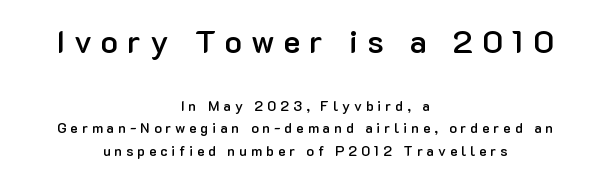
{"serif": "no", "italic": "no", "bold": "semi", "weight": "semibold", "width": "normal", "stroke_contrast": "low", "x_height": "medium", "monospaced": "no", "underline": "no", "align": "center", "line_spacing": "normal", "line_spacing_ratio": 1.6, "letter_spacing": "wide", "letter_spacing_em": 0.28, "larger_block": "first", "size_ratio": 2.29, "glyph_px": 32}
